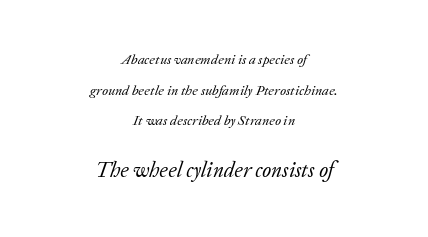
The image shows 21 px text type, italic (leaning right); set centered, loose line spacing (2.18x), normal letter spacing, not underlined; the second (bottom) block is 1.5x larger.
